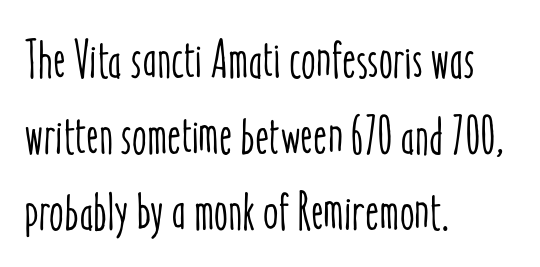
The image shows 53 px condensed type, upright; set left-aligned, normal line spacing (1.43x), normal letter spacing, not underlined; low stroke contrast and a medium x-height.
